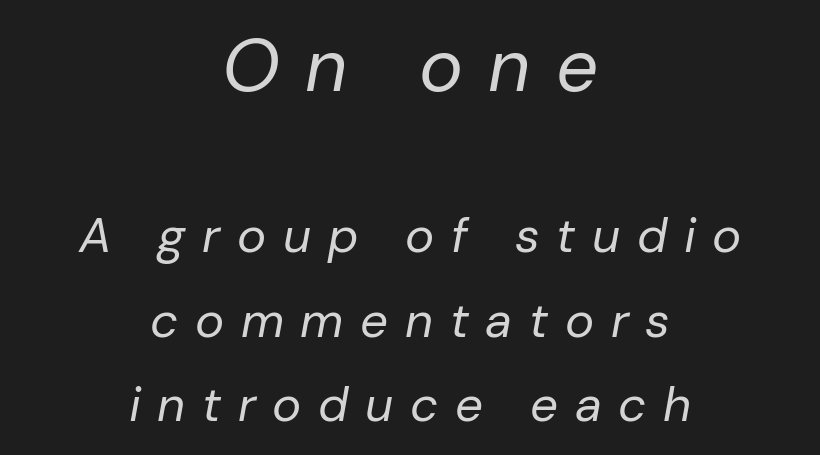
{"italic": "yes", "lean": "right", "slant_degrees": 10, "bold": "no", "weight": "regular", "width": "normal", "stroke_contrast": "low", "x_height": "medium", "monospaced": "no", "underline": "no", "align": "center", "line_spacing_ratio": 1.72, "letter_spacing": "wide", "letter_spacing_em": 0.34, "larger_block": "first", "size_ratio": 1.51, "glyph_px": 74}
